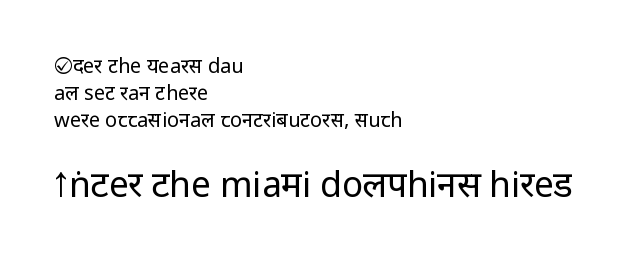
{"serif": "no", "italic": "no", "bold": "no", "weight": "regular", "width": "condensed", "stroke_contrast": "low", "x_height": "large", "monospaced": "no", "underline": "no", "align": "left", "line_spacing": "normal", "line_spacing_ratio": 1.36, "letter_spacing": "normal", "letter_spacing_em": 0.0, "larger_block": "second", "size_ratio": 1.75, "glyph_px": 35}
